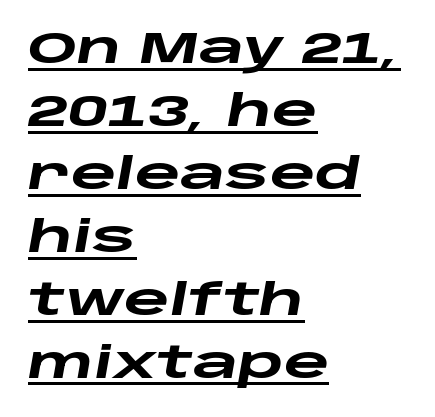
{"italic": "yes", "lean": "right", "slant_degrees": 10, "bold": "yes", "weight": "heavy", "width": "wide", "stroke_contrast": "low", "x_height": "large", "monospaced": "no", "underline": "yes", "align": "left", "line_spacing": "normal", "line_spacing_ratio": 1.43, "letter_spacing": "normal", "letter_spacing_em": 0.0, "glyph_px": 44}
